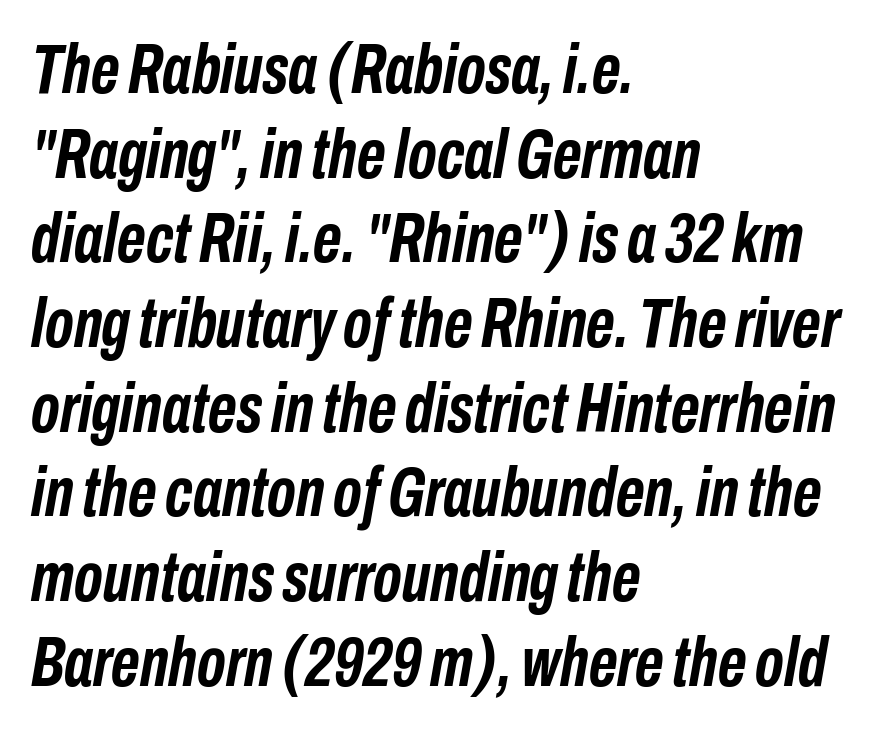
The image shows 70 px semibold, condensed type, italic (leaning right); set left-aligned, line spacing 1.21x, normal letter spacing, not underlined; low stroke contrast and a medium x-height.
